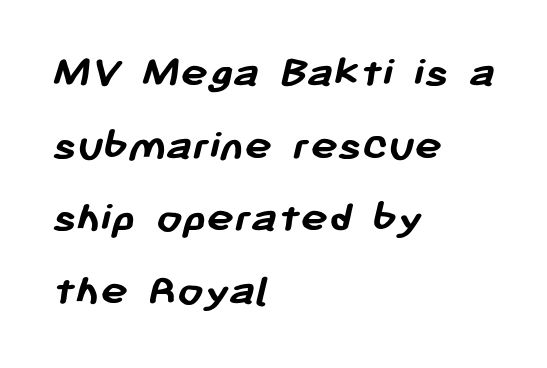
{"serif": "no", "bold": "yes", "weight": "semibold", "width": "normal", "stroke_contrast": "low", "x_height": "medium", "monospaced": "no", "underline": "no", "align": "left", "line_spacing": "normal", "line_spacing_ratio": 1.58, "letter_spacing": "normal", "letter_spacing_em": 0.0, "glyph_px": 46}
